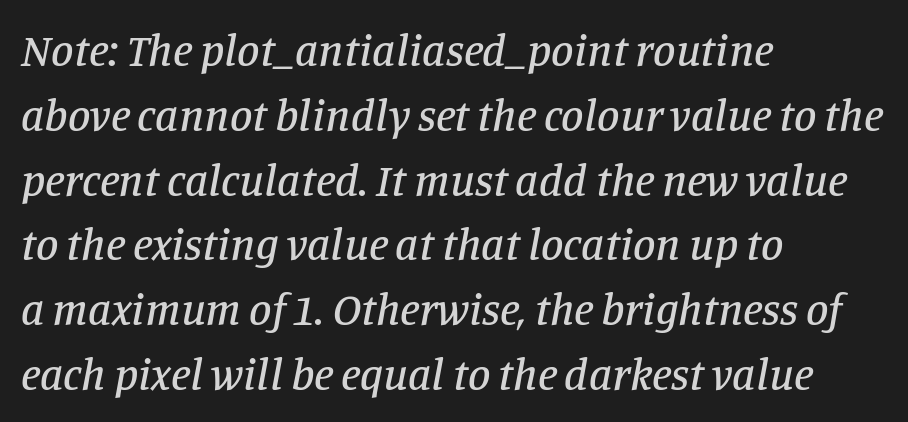
This rendering uses left alignment, leaving the right contour irregular. Leading matches the norm, producing a regular column. Descender tails drop into unmarked territory. The characters display serif detailing at their extremities.
